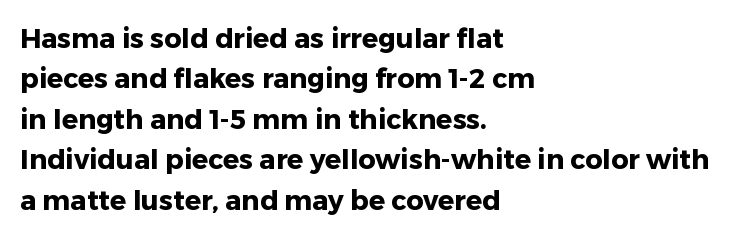
Look at the tracking — it's just the regular setting, nothing added. A classic flush-left, rag-right setting is used for this passage. Lines of text with bare space underneath. The font's upright variant was chosen for this text.
